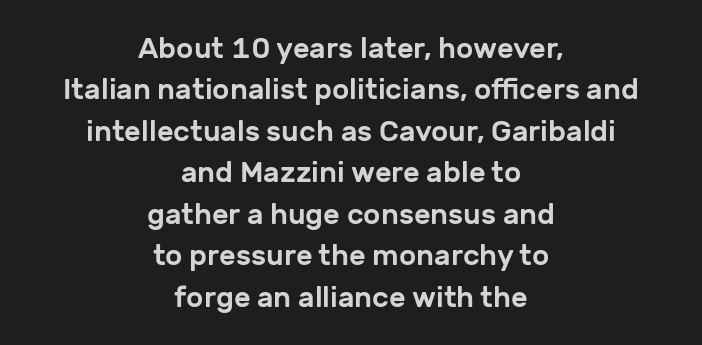
{"serif": "no", "italic": "no", "width": "normal", "stroke_contrast": "low", "x_height": "medium", "monospaced": "no", "underline": "no", "align": "center", "line_spacing": "normal", "line_spacing_ratio": 1.43, "letter_spacing": "normal", "letter_spacing_em": 0.0, "glyph_px": 29}
